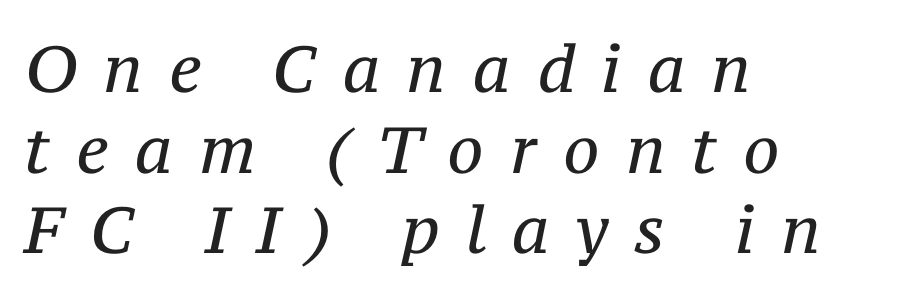
The font family rendered here belongs to the serif group. Every character sits at an angle, as italics do. Display-style spreading of the glyphs; the letterfit is very open. In CSS terms this would be text-align: left. Note the varied advance widths — an 'i' is clearly narrower than an 'm'.
